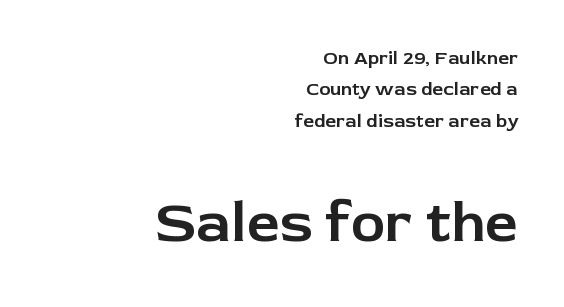
{"serif": "no", "italic": "no", "width": "normal", "stroke_contrast": "low", "x_height": "medium", "monospaced": "no", "underline": "no", "align": "right", "line_spacing": "normal", "line_spacing_ratio": 1.65, "letter_spacing": "normal", "letter_spacing_em": 0.0, "larger_block": "second", "size_ratio": 3.05, "glyph_px": 58}
